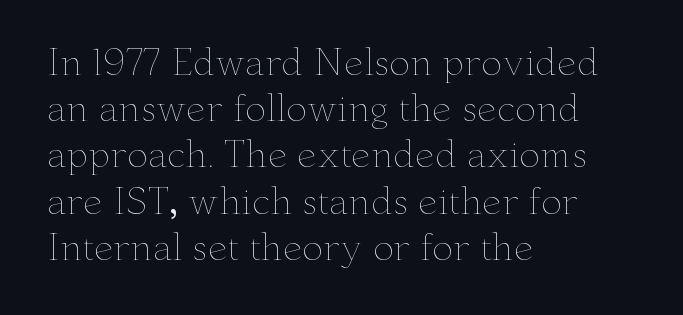
The image shows 35 px thin, wide type, upright; set left-aligned, normal line spacing (1.32x), normal letter spacing, not underlined; low stroke contrast and a small x-height.
